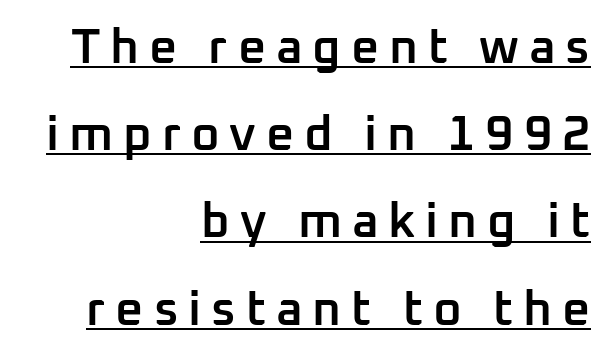
Q: Is the text bold? A: Semi-bold.
Q: Is the text italic (slanted)? A: No, it is upright.
Q: Is the typeface a serif or a sans-serif typeface? A: Sans-serif.
Q: Is the text underlined? A: Yes.
Q: How is the paragraph aligned? A: Right-aligned.
Q: Is the spacing between letters normal or unusually wide? A: Unusually wide.
Q: Width (condensed, normal, or wide)? A: Normal.
Q: Stroke contrast? A: Low.
Q: x-height? A: Medium.
Q: Monospaced? A: No.
